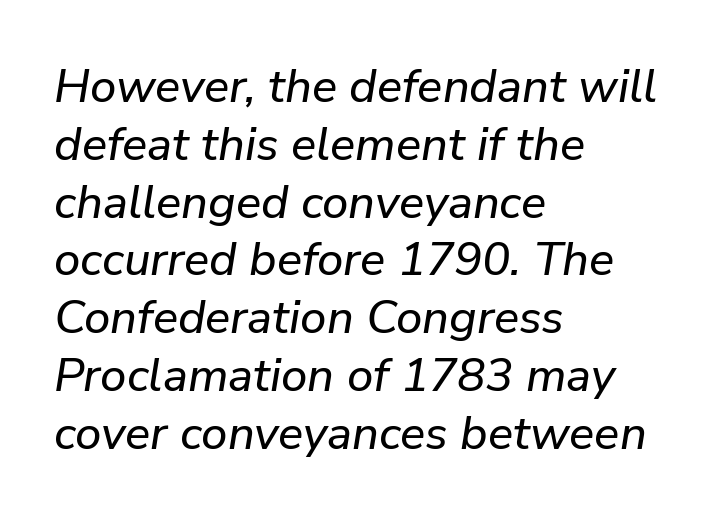
{"italic": "yes", "lean": "right", "slant_degrees": 9, "width": "normal", "stroke_contrast": "low", "x_height": "medium", "monospaced": "no", "underline": "no", "align": "left", "line_spacing_ratio": 1.23, "letter_spacing": "normal", "letter_spacing_em": 0.0, "glyph_px": 47}
